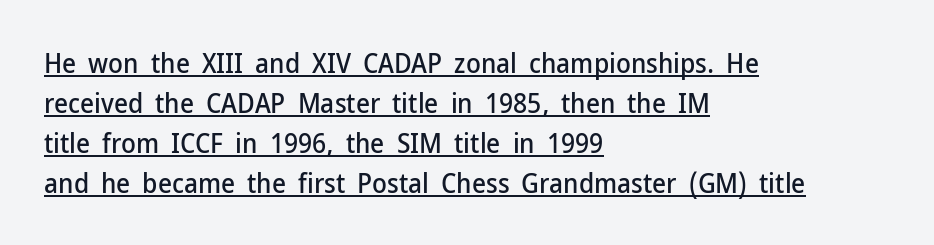
{"italic": "no", "underline": "yes", "align": "left", "line_spacing": "normal", "line_spacing_ratio": 1.48, "letter_spacing": "normal", "letter_spacing_em": 0.0, "glyph_px": 27}
